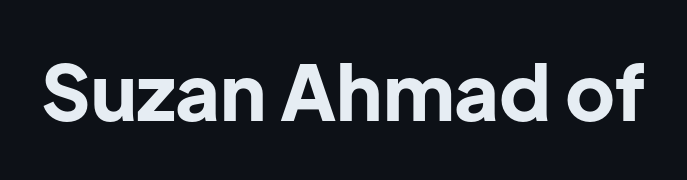
The image shows 77 px bold sans-serif type, upright; set normal letter spacing, not underlined; low stroke contrast and a medium x-height.
